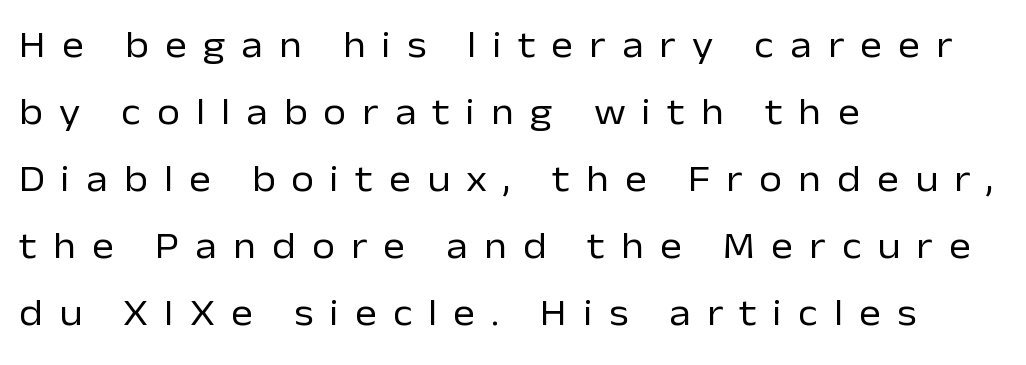
Q: Is the text bold? A: No.
Q: Is the text italic (slanted)? A: No, it is upright.
Q: Is the typeface a serif or a sans-serif typeface? A: Sans-serif.
Q: Is the text underlined? A: No.
Q: How is the paragraph aligned? A: Left-aligned.
Q: Is the spacing between letters normal or unusually wide? A: Unusually wide.
Q: Width (condensed, normal, or wide)? A: Normal.
Q: Stroke contrast? A: Low.
Q: x-height? A: Medium.
Q: Monospaced? A: No.
